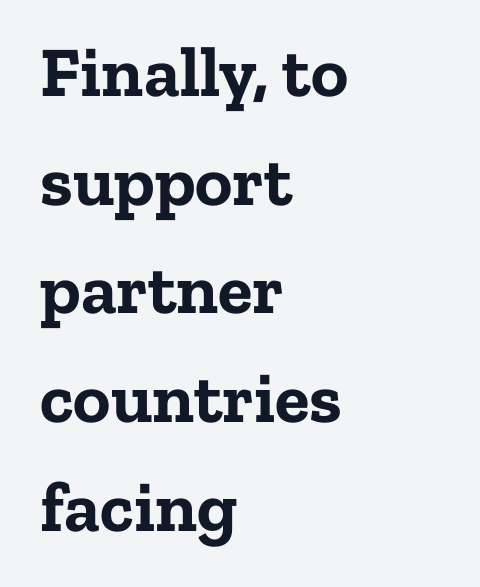
The image shows 71 px bold serif type, upright; set left-aligned, normal line spacing (1.53x), normal letter spacing, not underlined; low stroke contrast and a medium x-height.
